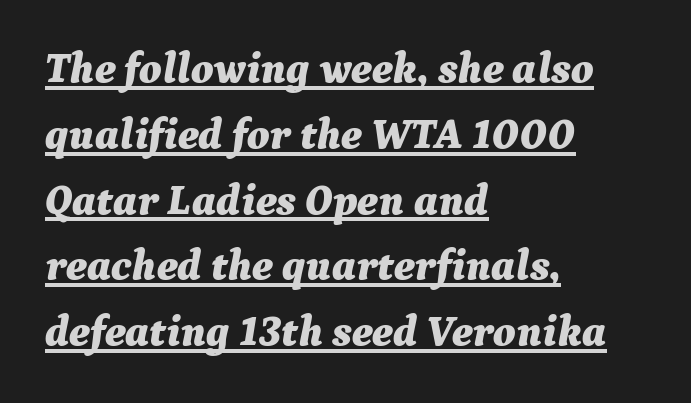
Q: Is the text bold? A: Yes.
Q: Is the text italic (slanted)? A: Yes, it leans right by about 9 degrees.
Q: Is the text underlined? A: Yes.
Q: How is the paragraph aligned? A: Left-aligned.
Q: Is the spacing between letters normal or unusually wide? A: Normal.
Q: Is the spacing between lines tight, normal or loose? A: Normal.
Q: Width (condensed, normal, or wide)? A: Normal.
Q: Stroke contrast? A: Medium.
Q: x-height? A: Medium.
Q: Monospaced? A: No.
